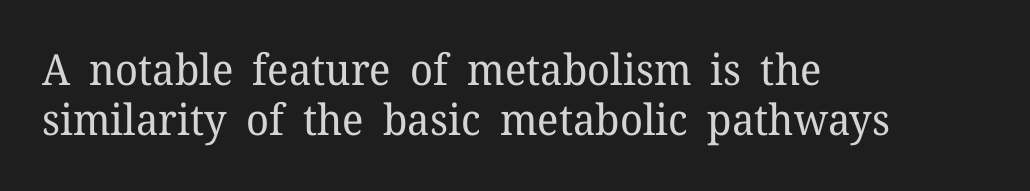
Q: Is the text bold? A: No.
Q: Is the text italic (slanted)? A: No, it is upright.
Q: Is the typeface a serif or a sans-serif typeface? A: Serif.
Q: Is the text underlined? A: No.
Q: How is the paragraph aligned? A: Left-aligned.
Q: Is the spacing between letters normal or unusually wide? A: Normal.
Q: Width (condensed, normal, or wide)? A: Normal.
Q: Stroke contrast? A: Low.
Q: x-height? A: Medium.
Q: Monospaced? A: No.
